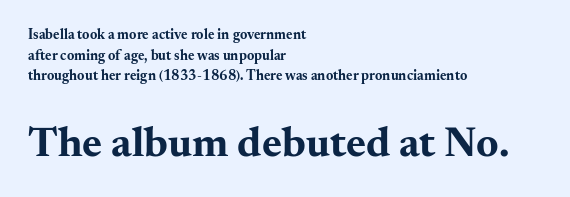
{"serif": "yes", "italic": "no", "bold": "yes", "weight": "bold", "width": "wide", "stroke_contrast": "medium", "x_height": "small", "monospaced": "no", "underline": "no", "align": "left", "line_spacing": "normal", "line_spacing_ratio": 1.47, "letter_spacing": "normal", "letter_spacing_em": 0.0, "larger_block": "second", "size_ratio": 3.07, "glyph_px": 43}
